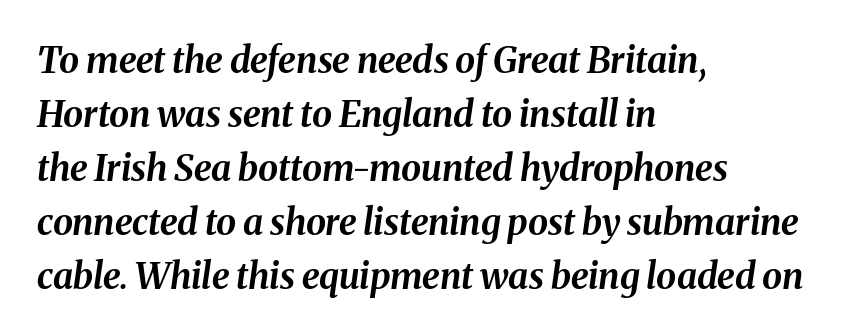
The image shows 36 px bold type, italic (leaning right); set left-aligned, normal line spacing (1.5x), normal letter spacing, not underlined; medium stroke contrast and a medium x-height.
